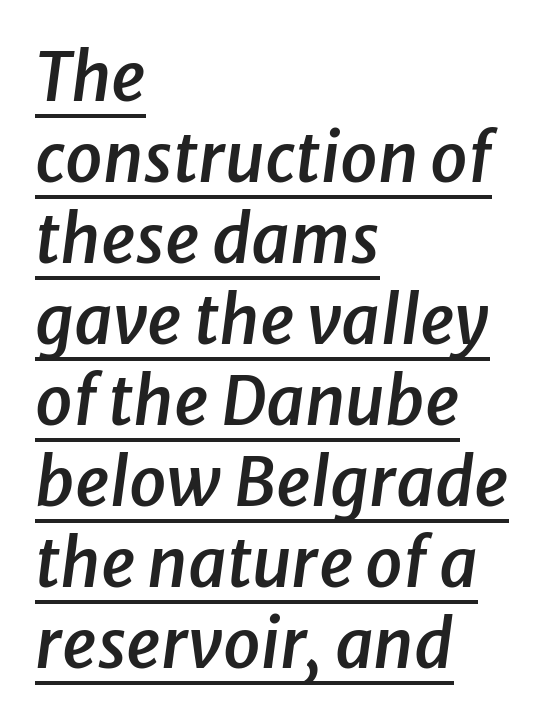
{"italic": "yes", "lean": "right", "slant_degrees": 8, "bold": "semi", "weight": "semibold", "width": "normal", "stroke_contrast": "low", "x_height": "medium", "monospaced": "no", "underline": "yes", "align": "left", "line_spacing_ratio": 1.21, "letter_spacing": "normal", "letter_spacing_em": 0.0, "glyph_px": 67}
